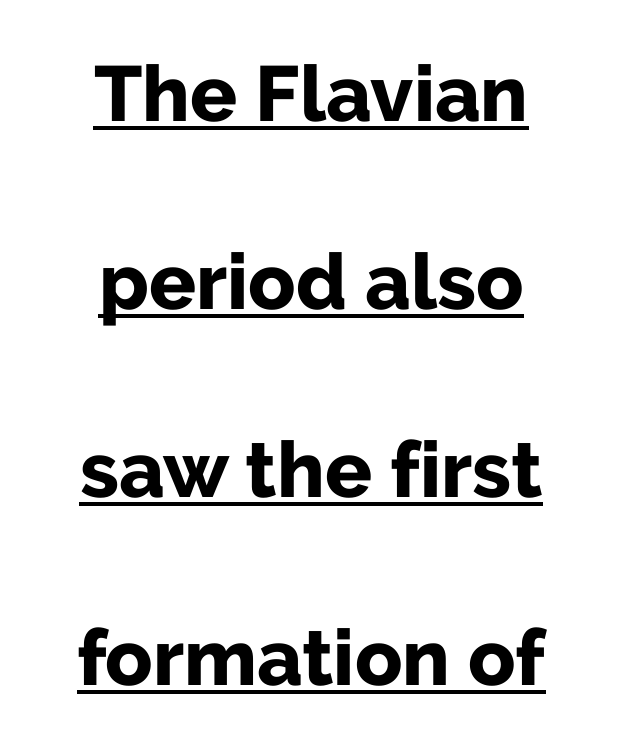
The text was rendered using a sans face with plain stroke endings. Line starts and ends both wander, symmetrically. The type sits square on the baseline with zero lean. Letter spacing: default.
